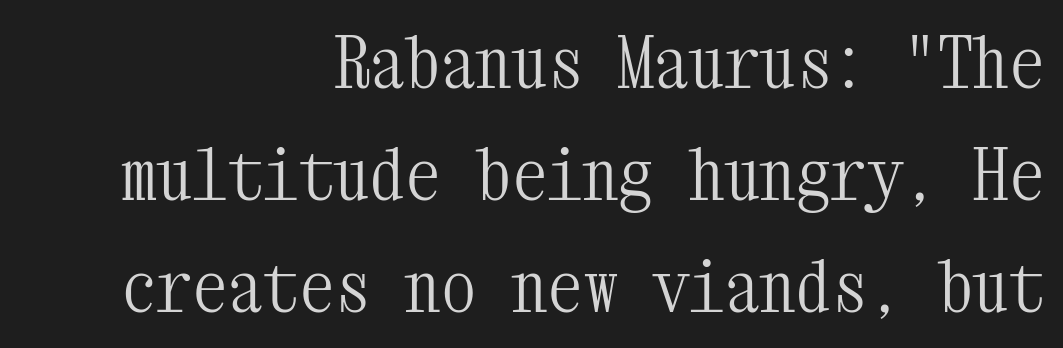
The image shows 71 px light, condensed serif type, upright, monospaced; set right-aligned, normal line spacing (1.58x), normal letter spacing, not underlined; medium stroke contrast and a medium x-height.
